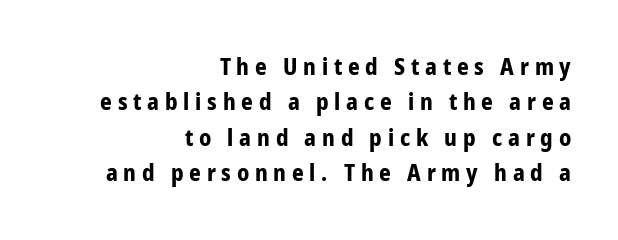
The image shows 23 px bold type, upright; set right-aligned, normal line spacing (1.54x), unusually wide letter spacing (+0.25 em), not underlined.
